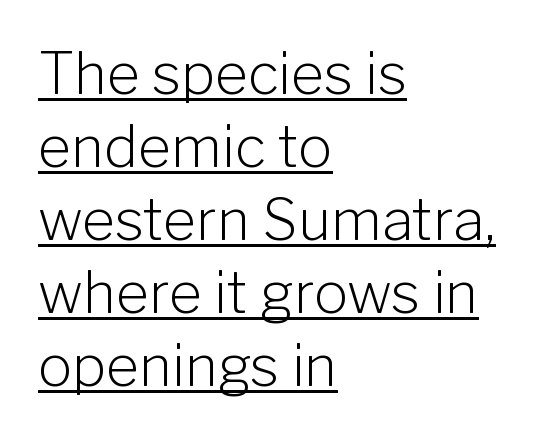
{"serif": "no", "italic": "no", "bold": "no", "weight": "light", "width": "normal", "stroke_contrast": "low", "x_height": "medium", "monospaced": "no", "underline": "yes", "align": "left", "line_spacing": "normal", "line_spacing_ratio": 1.28, "letter_spacing": "normal", "letter_spacing_em": 0.0, "glyph_px": 57}
